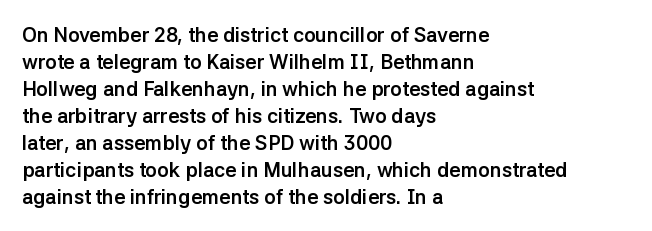
The font's upright variant was chosen for this text. Notice how the passage keeps a crisp vertical edge on the left only. Honestly, the row spacing looks completely unremarkable. Bare-footed words on every line.
